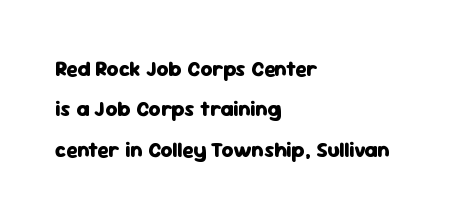
The sample has been set heavy, in full bold. Caption: standard tracking, unaltered. A great deal of white space separates one row of letters from the next. A typesetter would mark this as roman, not italic. The compositor pushed each line to the left boundary. The space directly below the letters is spotless.
